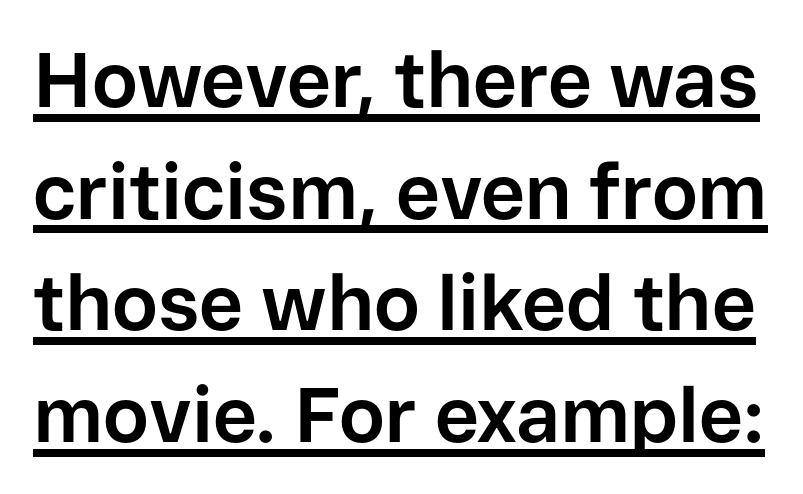
{"serif": "no", "italic": "no", "bold": "yes", "weight": "bold", "width": "normal", "stroke_contrast": "low", "x_height": "medium", "monospaced": "no", "underline": "yes", "line_spacing": "normal", "line_spacing_ratio": 1.45, "letter_spacing": "normal", "letter_spacing_em": 0.0, "glyph_px": 77}
